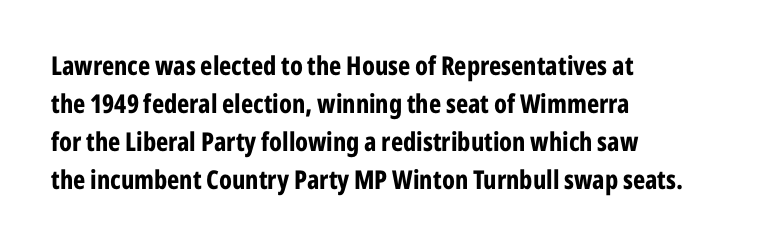
Q: Is the text bold? A: Yes.
Q: Is the text italic (slanted)? A: No, it is upright.
Q: Is the text underlined? A: No.
Q: How is the paragraph aligned? A: Left-aligned.
Q: Is the spacing between letters normal or unusually wide? A: Normal.
Q: Is the spacing between lines tight, normal or loose? A: Normal.
